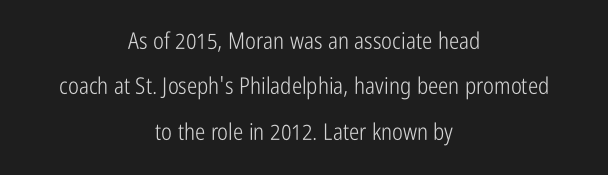
{"italic": "no", "bold": "no", "underline": "no", "align": "center", "line_spacing": "loose", "line_spacing_ratio": 1.97, "letter_spacing": "normal", "letter_spacing_em": 0.0, "glyph_px": 23}
